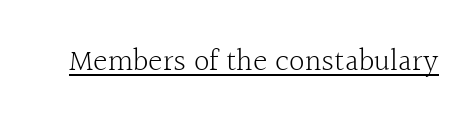
{"serif": "yes", "italic": "no", "bold": "no", "weight": "light", "width": "normal", "x_height": "medium", "monospaced": "no", "underline": "yes", "letter_spacing": "normal", "letter_spacing_em": 0.0, "glyph_px": 31}
